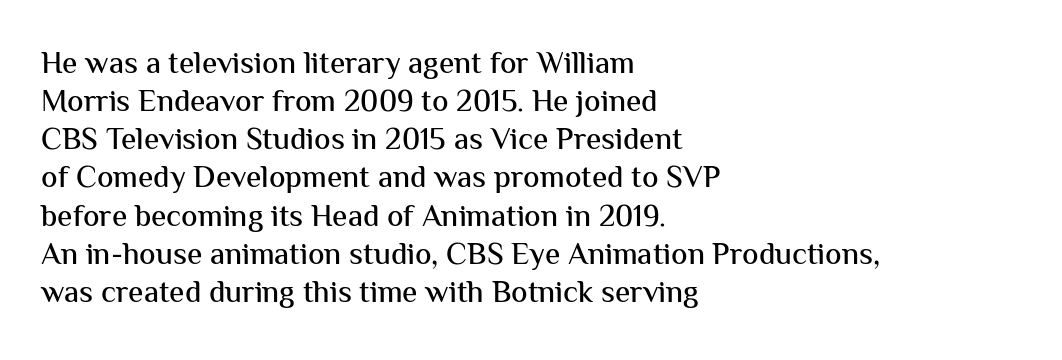
This rendering leaves character spacing at its baseline value. Rendered with straight, roman letterforms. The lines are quadded left. Plain, unruled lines of type. The designer went with a sans here, leaving each stem footless.
